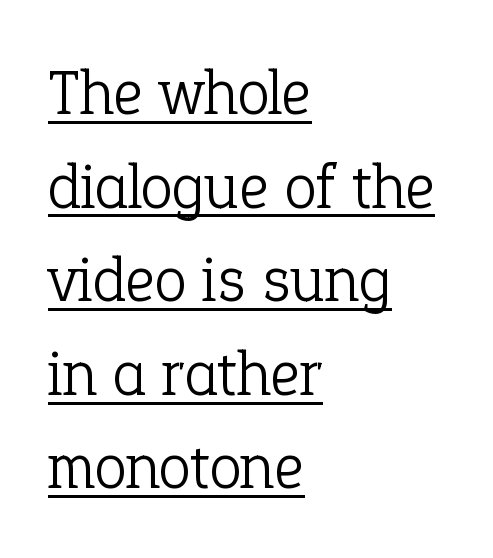
{"serif": "yes", "italic": "no", "bold": "no", "weight": "light", "width": "normal", "stroke_contrast": "low", "x_height": "medium", "monospaced": "no", "underline": "yes", "align": "left", "line_spacing": "normal", "line_spacing_ratio": 1.44, "letter_spacing": "normal", "letter_spacing_em": 0.0, "glyph_px": 65}
